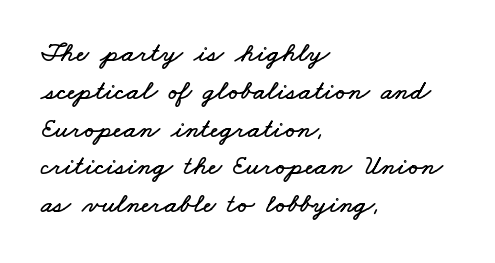
Q: Is the text underlined? A: No.
Q: How is the paragraph aligned? A: Left-aligned.
Q: Is the spacing between letters normal or unusually wide? A: Normal.
Q: Is the spacing between lines tight, normal or loose? A: Normal.
Q: Width (condensed, normal, or wide)? A: Wide.
Q: Stroke contrast? A: Low.
Q: x-height? A: Small.
Q: Monospaced? A: No.
